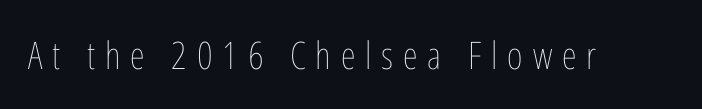
The image shows 38 px thin, condensed type, upright; set unusually wide letter spacing (+0.26 em), not underlined; low stroke contrast and a medium x-height.
